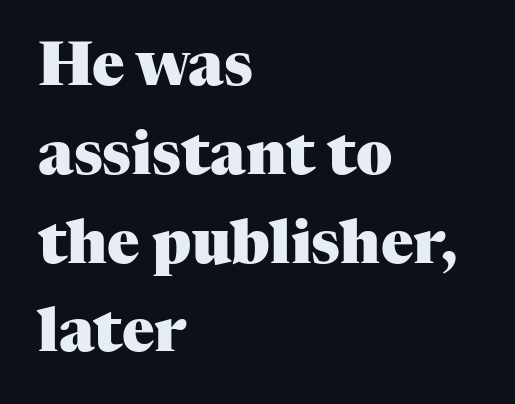
The image shows 60 px heavy serif type, upright; set left-aligned, normal line spacing (1.48x), normal letter spacing, not underlined; medium stroke contrast and a medium x-height.
